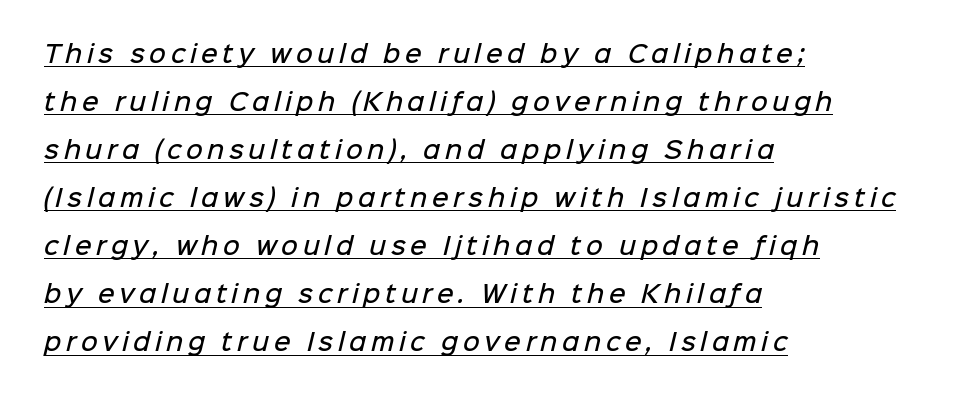
The image shows 23 px text type; set left-aligned, loose line spacing (2.09x), unusually wide letter spacing (+0.2 em), underlined.
